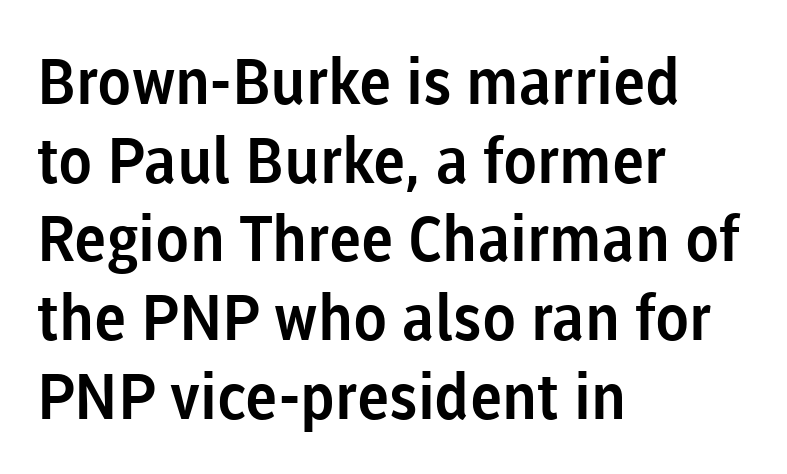
The area under the type is left untouched. The designer went with a sans here, leaving each stem footless. This is roman type, the default non-slanted kind. You could not count columns in this text — the font is proportionally spaced. Visually the block forms a straight wall on the left and a jagged coastline on the right. The vertical gap from one line to the next is medium.
